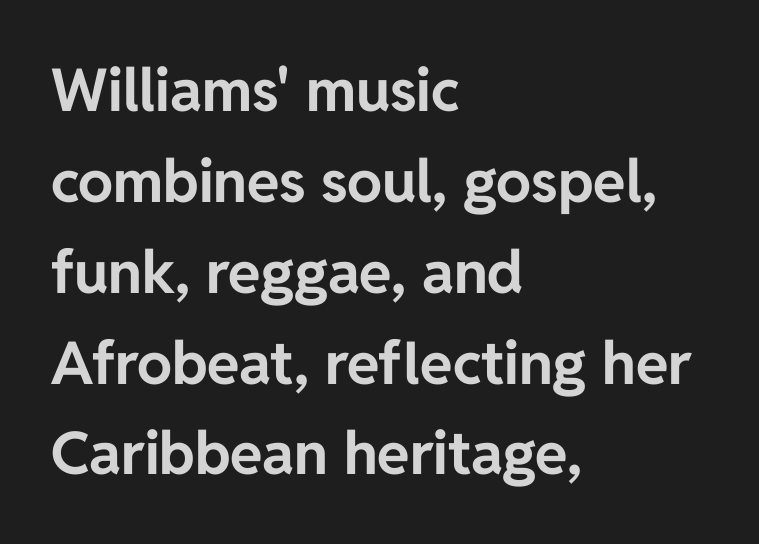
The image shows 59 px bold sans-serif type, upright; set left-aligned, normal line spacing (1.54x), normal letter spacing, not underlined; low stroke contrast and a medium x-height.
